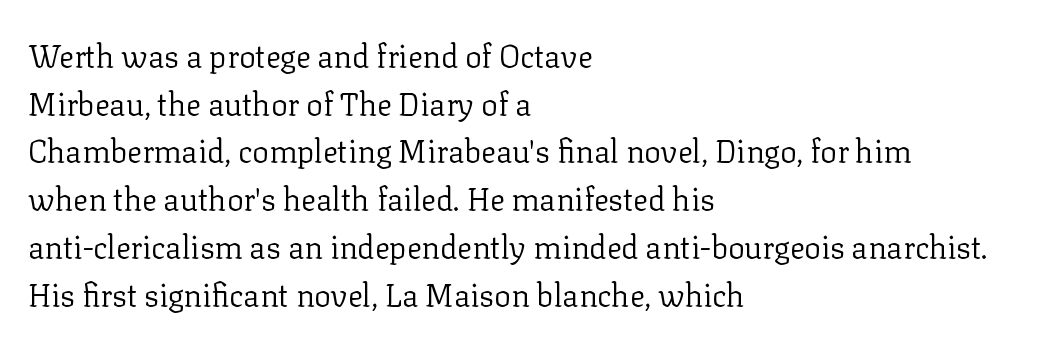
{"serif": "yes", "italic": "no", "bold": "no", "weight": "regular", "width": "normal", "stroke_contrast": "low", "x_height": "medium", "monospaced": "no", "underline": "no", "align": "left", "line_spacing": "normal", "line_spacing_ratio": 1.54, "letter_spacing": "normal", "letter_spacing_em": 0.0, "glyph_px": 31}
